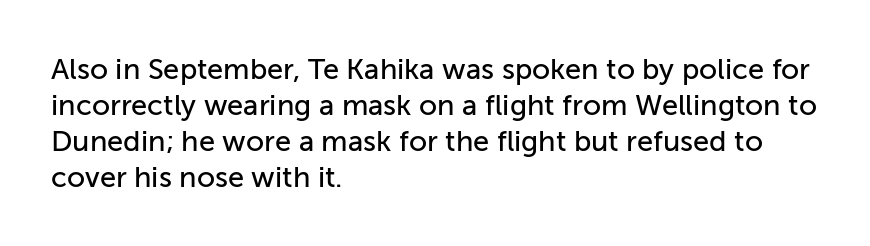
The image shows 29 px sans-serif type, upright; set left-aligned, line spacing 1.24x, normal letter spacing, not underlined; low stroke contrast and a medium x-height.
